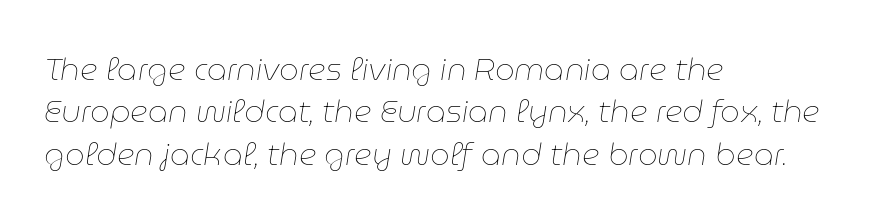
Whoever set this chose a conventional vertical rhythm. These lines stack with their left ends in a neat column. An italicized treatment has been applied to the whole sample. The passage shown is not underscored anywhere.
